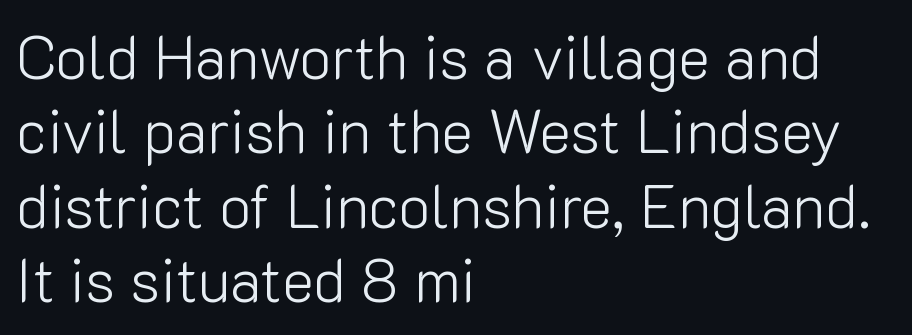
{"serif": "no", "italic": "no", "bold": "no", "weight": "light", "width": "normal", "stroke_contrast": "low", "x_height": "medium", "monospaced": "no", "underline": "no", "align": "left", "line_spacing_ratio": 1.24, "letter_spacing": "normal", "letter_spacing_em": 0.0, "glyph_px": 60}
